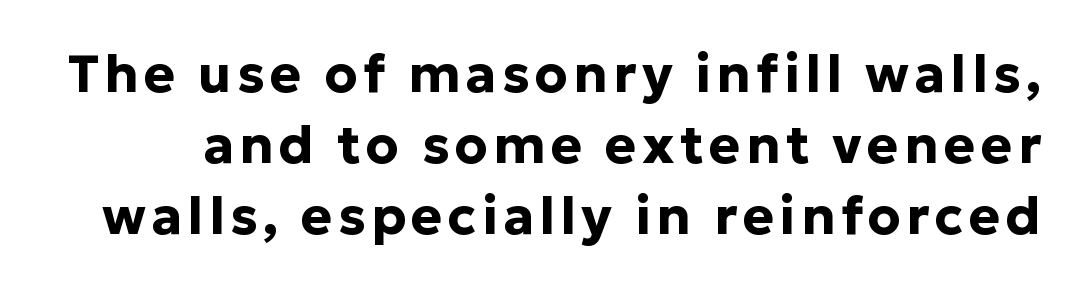
This rendering features lettering with no underline. A typesetter would call this proportional, since set widths differ per character. This block has exactly the height ordinary leading produces. The designer went with a sans here, leaving each stem footless. The face used here has the dense, thick strokes of a bold. This sample uses an upright cut, with every glyph sitting square on the baseline.
